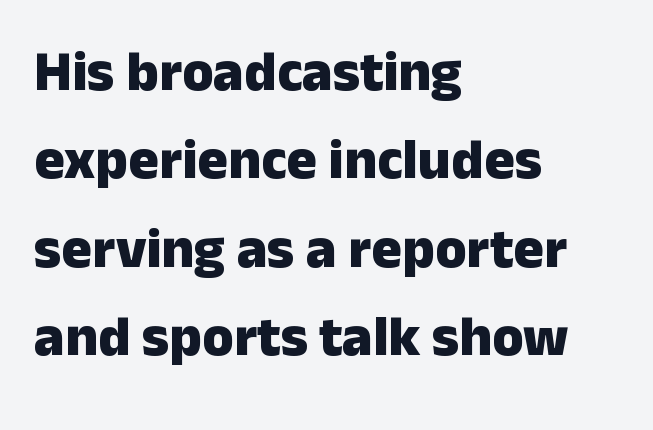
The image shows 57 px heavy sans-serif type, upright; set left-aligned, normal line spacing (1.55x), normal letter spacing, not underlined; low stroke contrast and a medium x-height.
